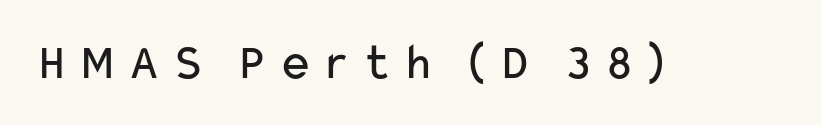
Q: Is the text bold? A: No.
Q: Is the text italic (slanted)? A: No, it is upright.
Q: Is the typeface a serif or a sans-serif typeface? A: Sans-serif.
Q: Is the text underlined? A: No.
Q: Width (condensed, normal, or wide)? A: Wide.
Q: Stroke contrast? A: Low.
Q: x-height? A: Medium.
Q: Monospaced? A: No.
